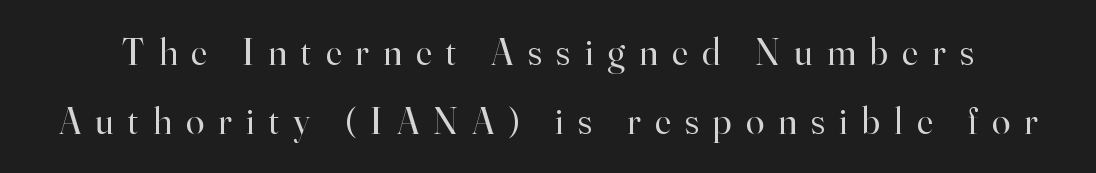
Ascenders rise straight up at ninety degrees. The letters are spread apart with noticeably loose tracking. Letterform terminals end in serifs throughout the passage. Each letter keeps its own natural width here, so spacing adapts to shape. Underline: absent.
